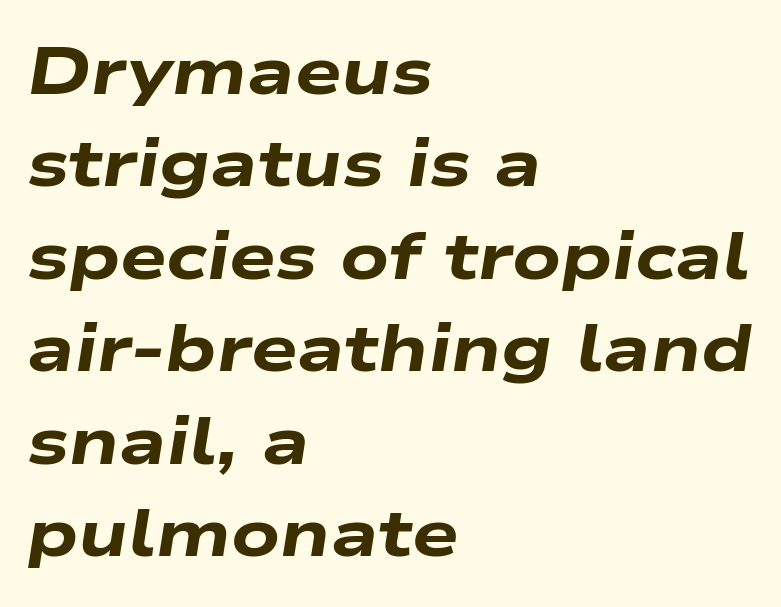
Q: Is the text bold? A: Yes.
Q: Is the text italic (slanted)? A: Yes, it leans right by about 9 degrees.
Q: Is the text underlined? A: No.
Q: How is the paragraph aligned? A: Left-aligned.
Q: Is the spacing between letters normal or unusually wide? A: Normal.
Q: Is the spacing between lines tight, normal or loose? A: Normal.
Q: Width (condensed, normal, or wide)? A: Wide.
Q: Stroke contrast? A: Low.
Q: x-height? A: Medium.
Q: Monospaced? A: No.
